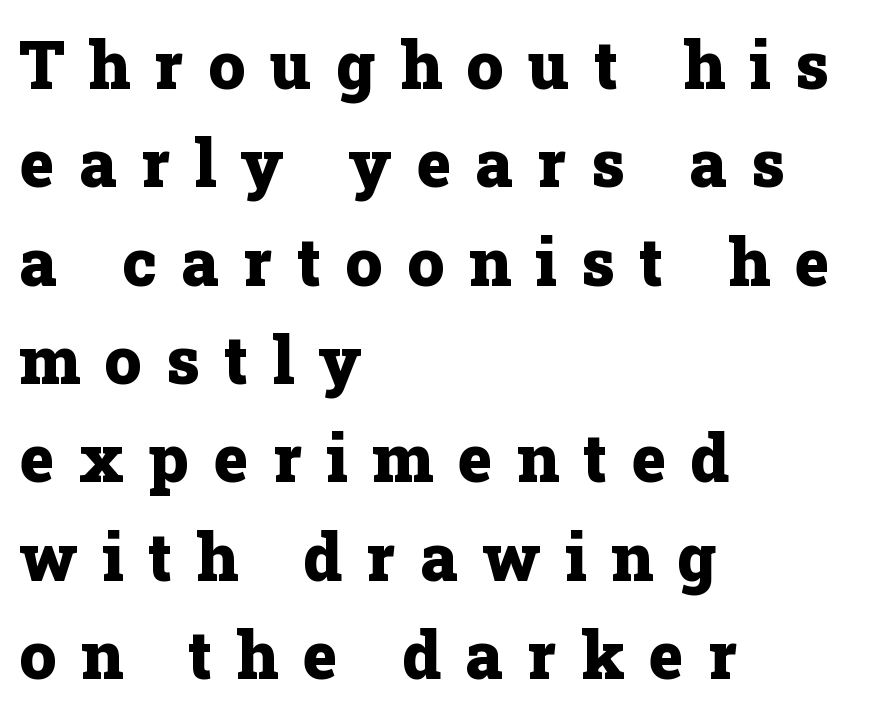
The image shows 66 px heavy serif type, upright; set left-aligned, normal line spacing (1.49x), unusually wide letter spacing (+0.37 em), not underlined; low stroke contrast and a medium x-height.
